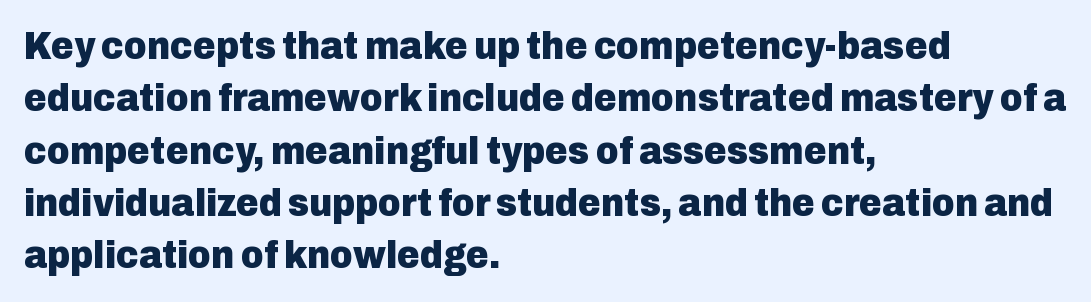
The image shows 39 px heavy sans-serif type, upright; set left-aligned, normal line spacing (1.34x), normal letter spacing, not underlined; low stroke contrast and a medium x-height.
